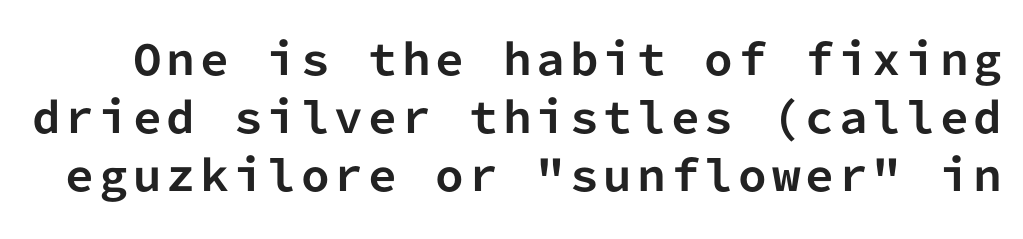
When letters stand straight like this, we call the style roman or upright. The font is running at its bold setting. Compared with typical paragraphs, the rows here are spaced about the same. Bare-footed words on every line. The rendering uses typewriter-style spacing with identical character cells.
